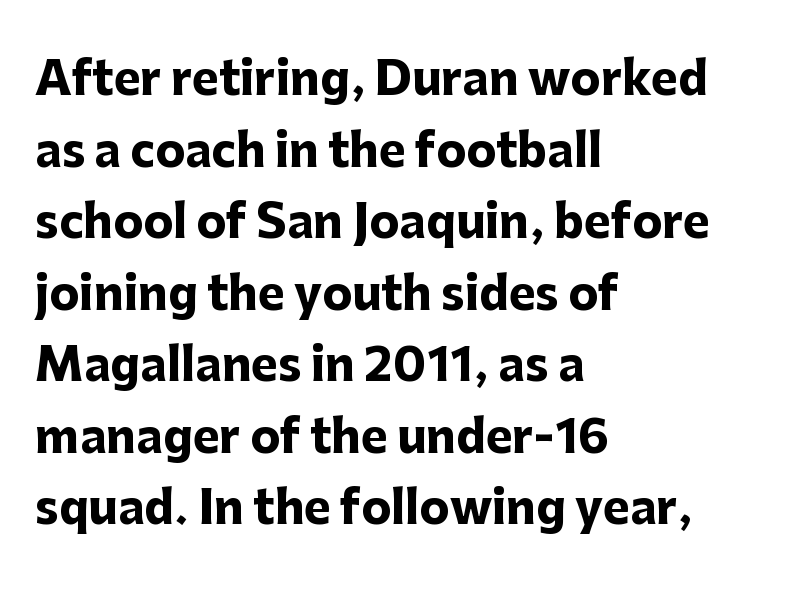
The image shows 45 px heavy sans-serif type, upright; set left-aligned, normal line spacing (1.59x), normal letter spacing, not underlined; low stroke contrast and a medium x-height.
